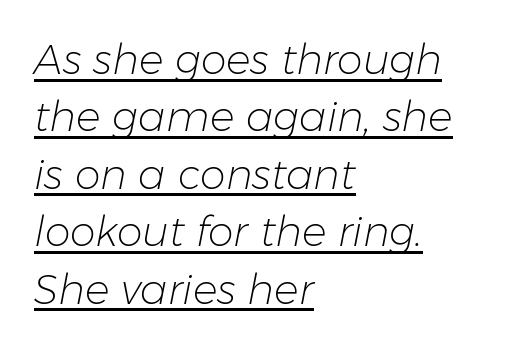
Typeset ragged right — the left edge is the straight one. Weight: in the light-to-regular range. Proportional: the letters do not fall into vertical columns. Regular leading. Caption: lettering with a line underneath.
